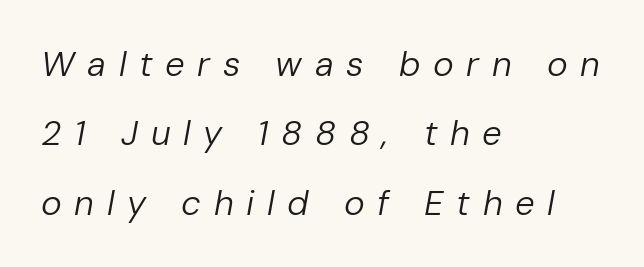
The image shows 35 px regular-weight type, italic (leaning right); set left-aligned, loose line spacing (1.98x), unusually wide letter spacing (+0.36 em), not underlined; low stroke contrast and a medium x-height.
